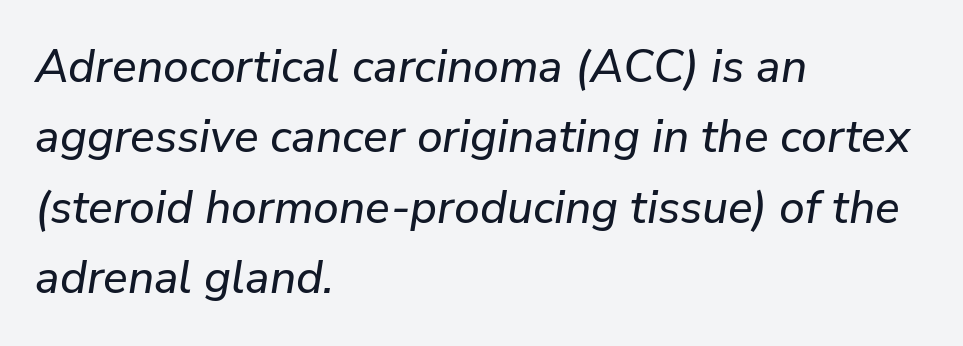
Casual observation: everything's shoved over to the left. In terms of posture, this sample is oblique. Horizontal bands of white between lines are of average thickness. Words appear dense and cohesive because spacing is normal. The letters advance in unequal steps, a hallmark of proportional type. The zone under the glyphs is completely vacant.
